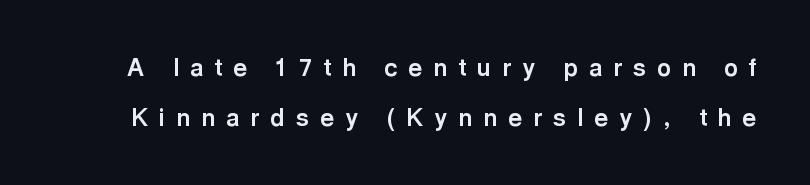
The image shows 24 px bold type, upright; set loose line spacing (2.08x), unusually wide letter spacing (+0.46 em), not underlined.
